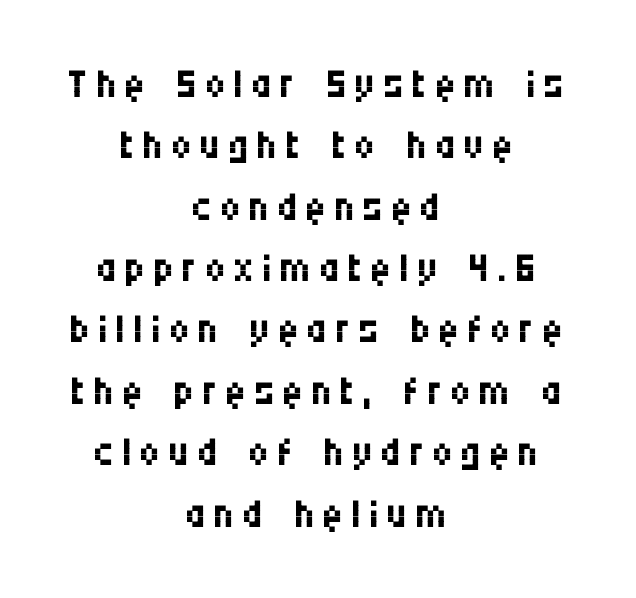
{"serif": "no", "italic": "no", "bold": "no", "weight": "regular", "width": "condensed", "stroke_contrast": "medium", "x_height": "large", "monospaced": "no", "underline": "no", "align": "center", "line_spacing": "tight", "line_spacing_ratio": 1.04, "glyph_px": 59}
